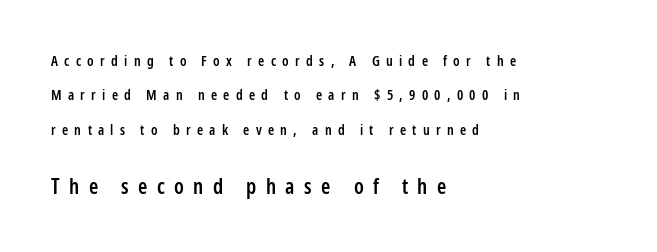
{"italic": "no", "bold": "semi", "underline": "no", "align": "left", "line_spacing": "loose", "line_spacing_ratio": 2.45, "letter_spacing": "wide", "letter_spacing_em": 0.45, "larger_block": "second", "size_ratio": 1.5, "glyph_px": 21}
